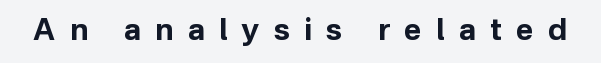
Q: Is the text bold? A: Yes.
Q: Is the text italic (slanted)? A: No, it is upright.
Q: Is the typeface a serif or a sans-serif typeface? A: Sans-serif.
Q: Is the text underlined? A: No.
Q: Is the spacing between letters normal or unusually wide? A: Unusually wide.
Q: Width (condensed, normal, or wide)? A: Normal.
Q: Stroke contrast? A: Low.
Q: x-height? A: Medium.
Q: Monospaced? A: No.
